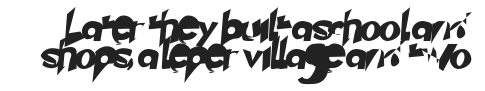
The tracking reads as untouched default to a designer's eye. No word sits above an underline. The passage shown is typeset with a sans-serif family. Here the designer chose a conventional face with non-uniform glyph widths. Baseline-to-baseline distance is barely more than the letter height.
